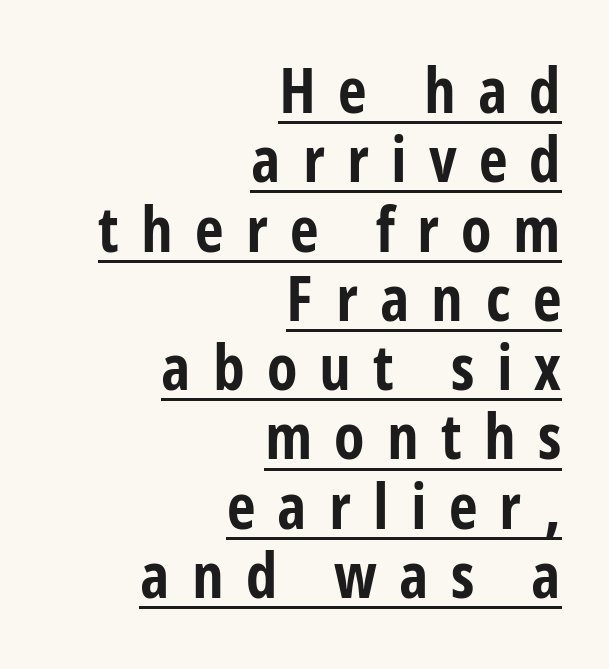
Q: Is the text bold? A: Yes.
Q: Is the text italic (slanted)? A: No, it is upright.
Q: Is the typeface a serif or a sans-serif typeface? A: Sans-serif.
Q: Is the text underlined? A: Yes.
Q: How is the paragraph aligned? A: Right-aligned.
Q: Is the spacing between letters normal or unusually wide? A: Unusually wide.
Q: Is the spacing between lines tight, normal or loose? A: Tight.
Q: Width (condensed, normal, or wide)? A: Condensed.
Q: Stroke contrast? A: Low.
Q: x-height? A: Medium.
Q: Monospaced? A: No.
